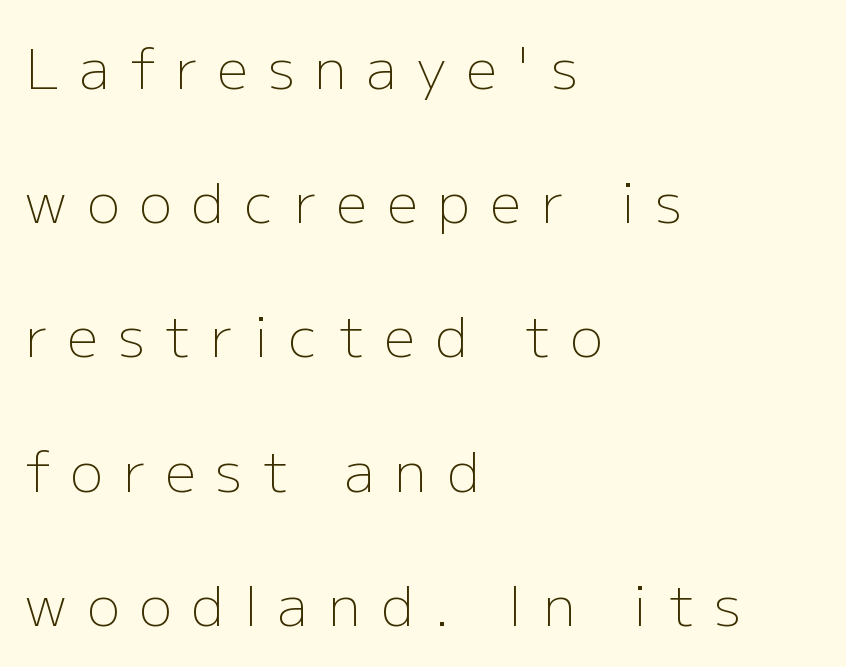
Every row of glyphs begins at an identical x-position on the left. The passage shown is typed in a proportional face where columns would drift. Look at the bottom of the vertical strokes: they stop flat, with no serifs. The lettering holds an erect, upright posture throughout.
